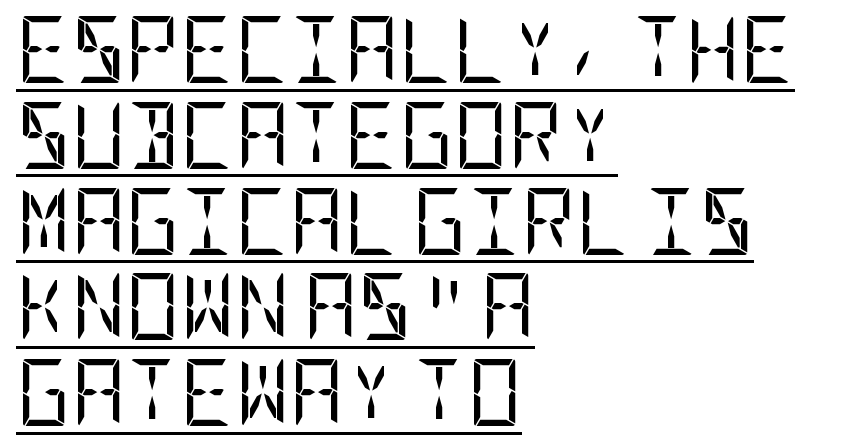
These lines stack with their left ends in a neat column. Stroke thickness stays within the range of a standard reading face or lighter. These lines were composed using upright roman letters. Baseline-to-baseline distance is the conventional proportion of letter height.
